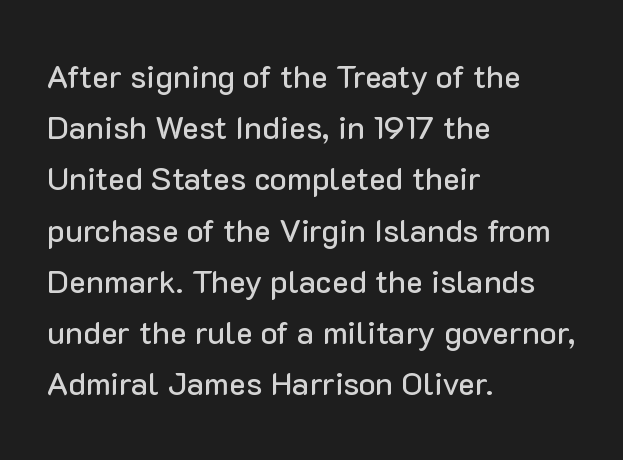
The image shows 32 px sans-serif type, upright; set left-aligned, normal line spacing (1.6x), normal letter spacing, not underlined; low stroke contrast and a medium x-height.
